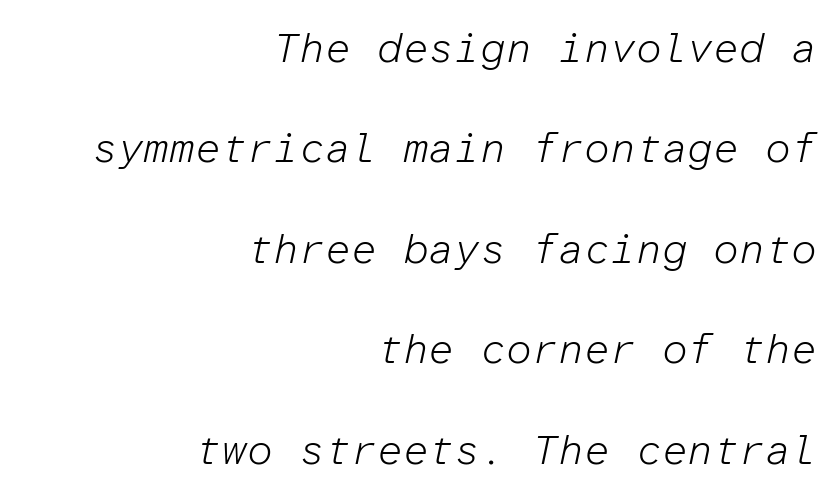
Q: Is the text bold? A: No.
Q: Is the text italic (slanted)? A: Yes, it leans right by about 12 degrees.
Q: Is the text underlined? A: No.
Q: How is the paragraph aligned? A: Right-aligned.
Q: Is the spacing between letters normal or unusually wide? A: Normal.
Q: Is the spacing between lines tight, normal or loose? A: Loose.
Q: Width (condensed, normal, or wide)? A: Normal.
Q: Stroke contrast? A: Low.
Q: x-height? A: Medium.
Q: Monospaced? A: Yes.
